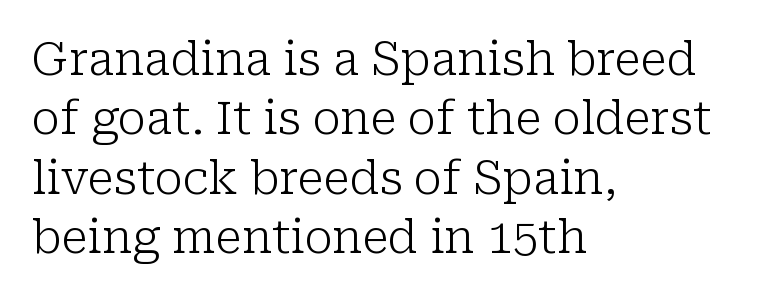
{"serif": "yes", "italic": "no", "bold": "no", "weight": "light", "width": "normal", "stroke_contrast": "low", "x_height": "medium", "monospaced": "no", "underline": "no", "align": "left", "line_spacing": "normal", "line_spacing_ratio": 1.29, "letter_spacing": "normal", "letter_spacing_em": 0.0, "glyph_px": 46}
